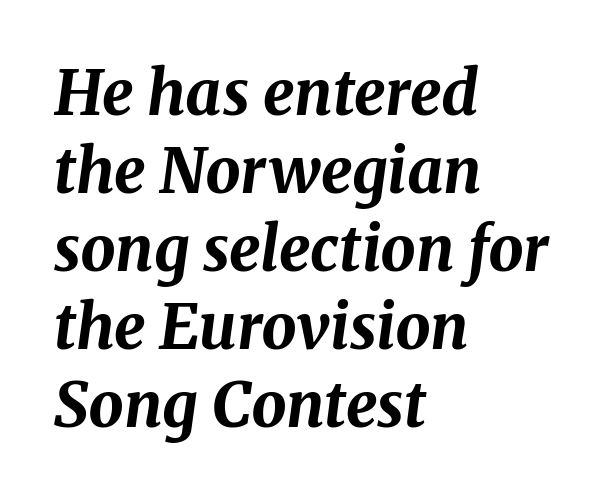
The image shows 62 px bold type, italic (leaning right); set left-aligned, normal line spacing (1.26x), normal letter spacing, not underlined; medium stroke contrast and a medium x-height.
